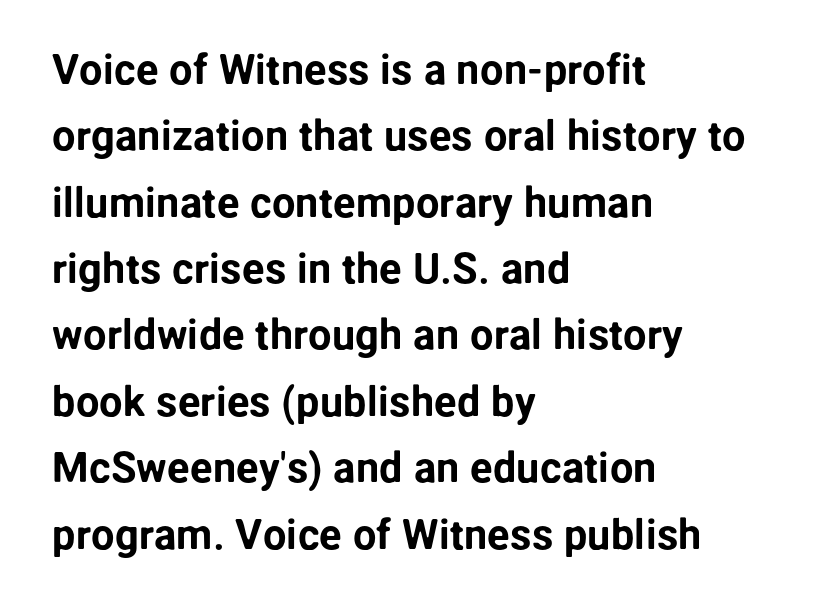
{"serif": "no", "italic": "no", "width": "normal", "stroke_contrast": "low", "x_height": "medium", "monospaced": "no", "underline": "no", "align": "left", "line_spacing": "normal", "line_spacing_ratio": 1.58, "letter_spacing": "normal", "letter_spacing_em": 0.0, "glyph_px": 42}
